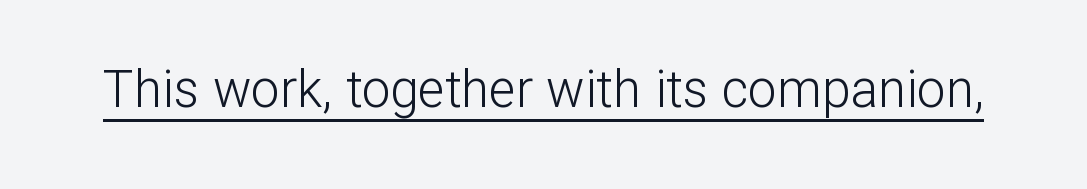
Does the lettering tilt? It doesn't — this is upright. Bold? No — there's no thickening of the strokes. Each letter keeps its own natural width here, so spacing adapts to shape. Look at the tracking — it's just the regular setting, nothing added.
